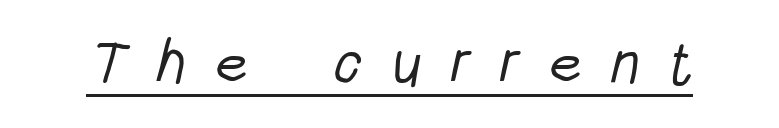
The image shows 61 px light, condensed sans-serif type; set unusually wide letter spacing (+0.46 em), underlined; low stroke contrast and a large x-height.
